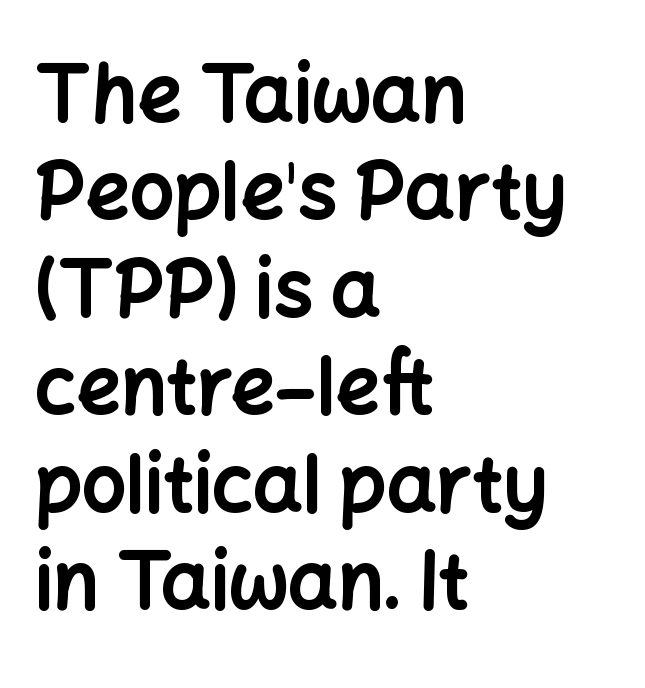
{"serif": "no", "italic": "no", "bold": "yes", "weight": "bold", "width": "normal", "stroke_contrast": "low", "x_height": "medium", "monospaced": "no", "underline": "no", "align": "left", "line_spacing": "normal", "line_spacing_ratio": 1.25, "letter_spacing": "normal", "letter_spacing_em": 0.0, "glyph_px": 78}
